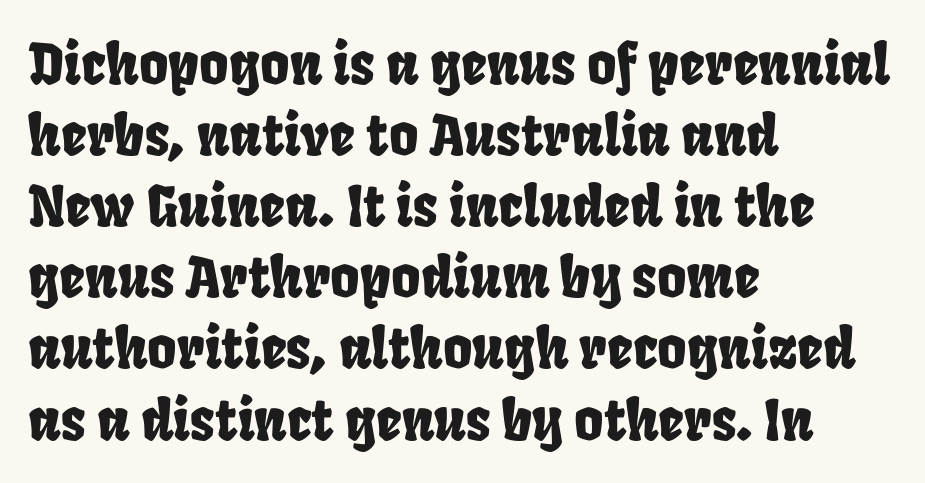
{"serif": "no", "width": "condensed", "stroke_contrast": "low", "x_height": "large", "monospaced": "no", "underline": "no", "align": "left", "line_spacing": "normal", "line_spacing_ratio": 1.27, "letter_spacing": "normal", "letter_spacing_em": 0.0, "glyph_px": 56}
